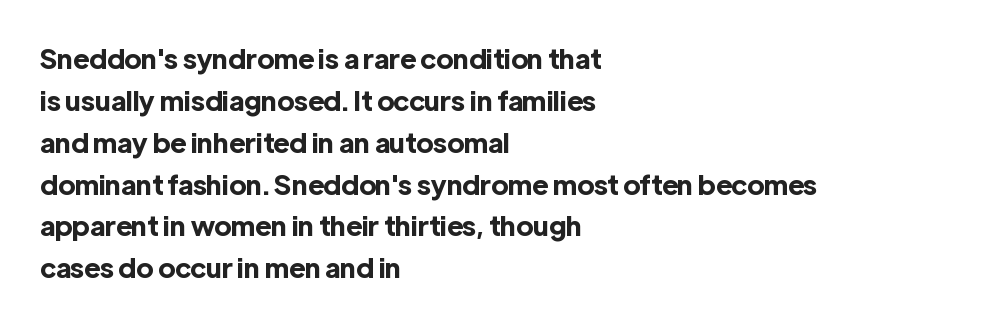
The image shows 27 px bold type, upright; set left-aligned, normal line spacing (1.55x), normal letter spacing, not underlined.
